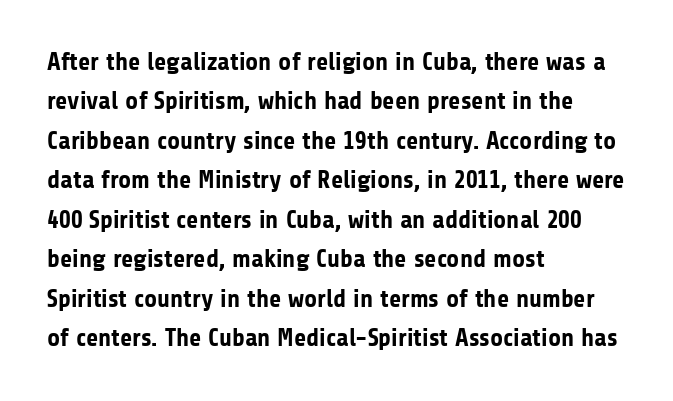
Evenly set lines give the paragraph a standard silhouette. Glance below the letters and you will spot only blank space. Typeset ragged right — the left edge is the straight one. This sample uses plain, unmodified letter spacing. Style check: upright. I'd describe the lettering as bold — thick and assertive.
